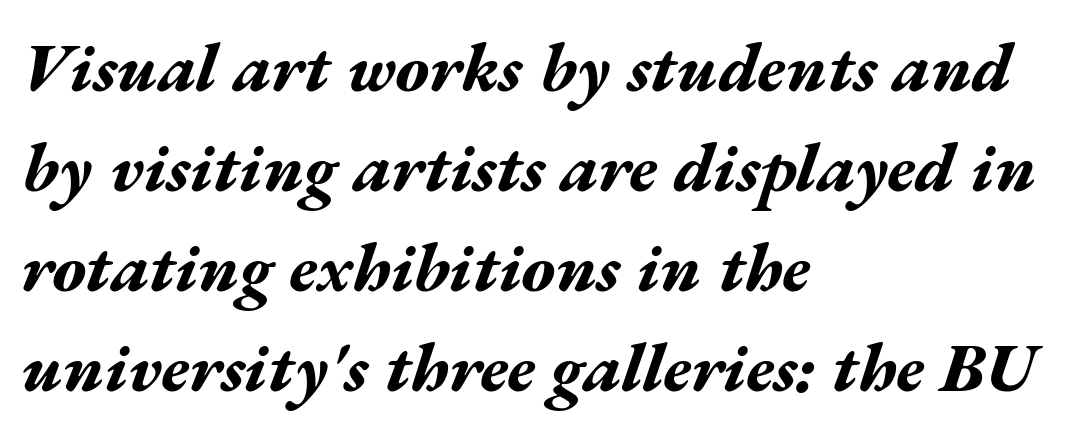
The image shows 69 px bold, wide type, italic (leaning right); set left-aligned, normal line spacing (1.45x), normal letter spacing, not underlined; medium stroke contrast and a medium x-height.
